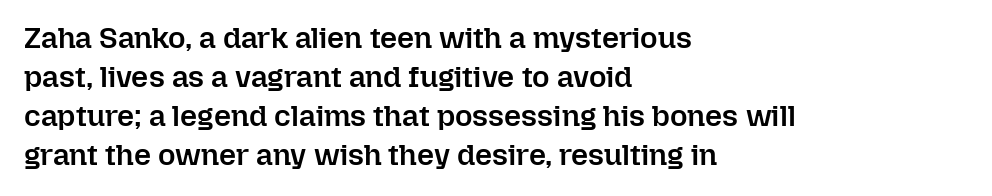
Q: Is the text bold? A: Semi-bold.
Q: Is the text italic (slanted)? A: No, it is upright.
Q: Is the text underlined? A: No.
Q: How is the paragraph aligned? A: Left-aligned.
Q: Is the spacing between letters normal or unusually wide? A: Normal.
Q: Is the spacing between lines tight, normal or loose? A: Normal.
Q: Width (condensed, normal, or wide)? A: Normal.
Q: Stroke contrast? A: Low.
Q: x-height? A: Medium.
Q: Monospaced? A: No.
